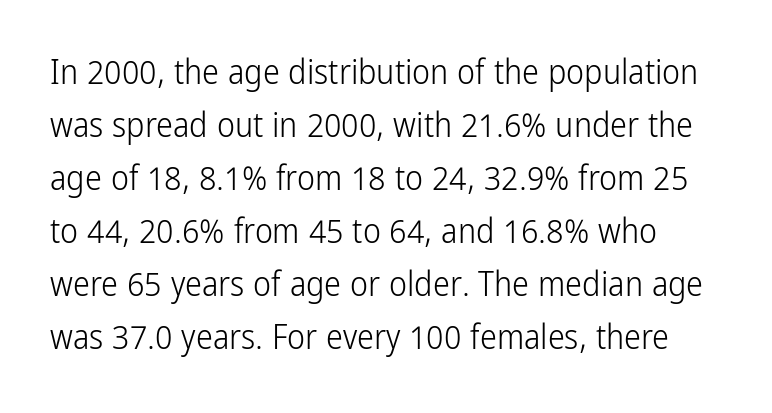
{"serif": "no", "italic": "no", "bold": "no", "weight": "light", "width": "condensed", "stroke_contrast": "low", "x_height": "medium", "monospaced": "no", "underline": "no", "line_spacing": "normal", "line_spacing_ratio": 1.56, "letter_spacing": "normal", "letter_spacing_em": 0.0, "glyph_px": 34}
